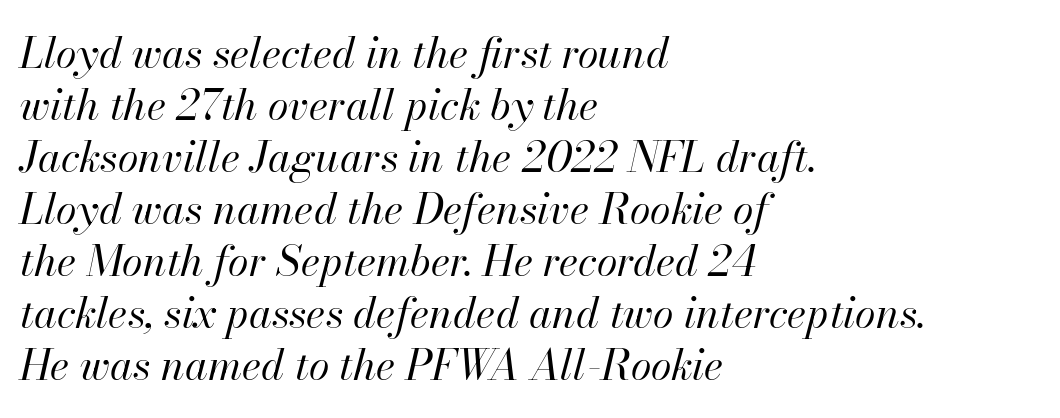
Weight: regular or lighter. Check the space under the baseline: it is left empty. The face used here is rendered with its standard letterfit. All the whitespace from short lines collects on the right.
